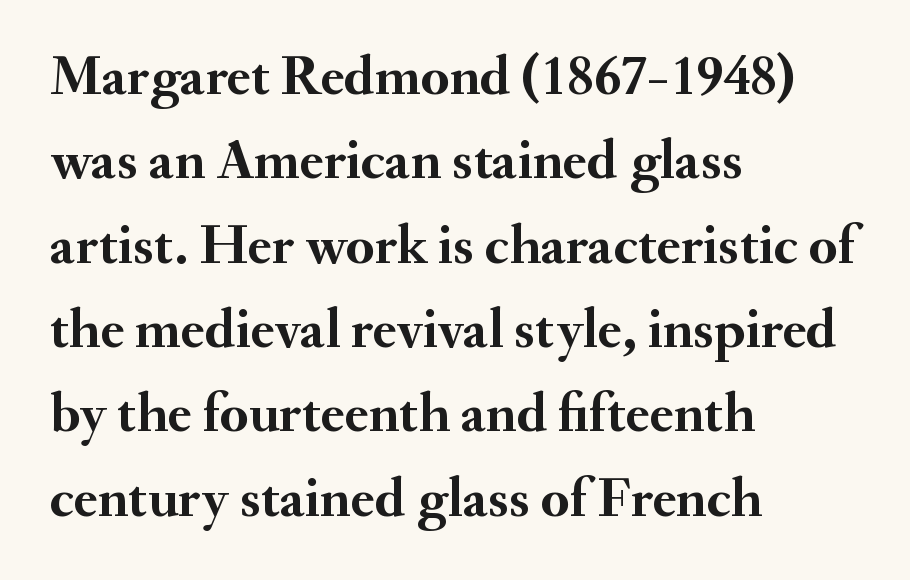
The image shows 57 px semibold serif type, upright; set left-aligned, normal line spacing (1.48x), normal letter spacing, not underlined; medium stroke contrast and a small x-height.
